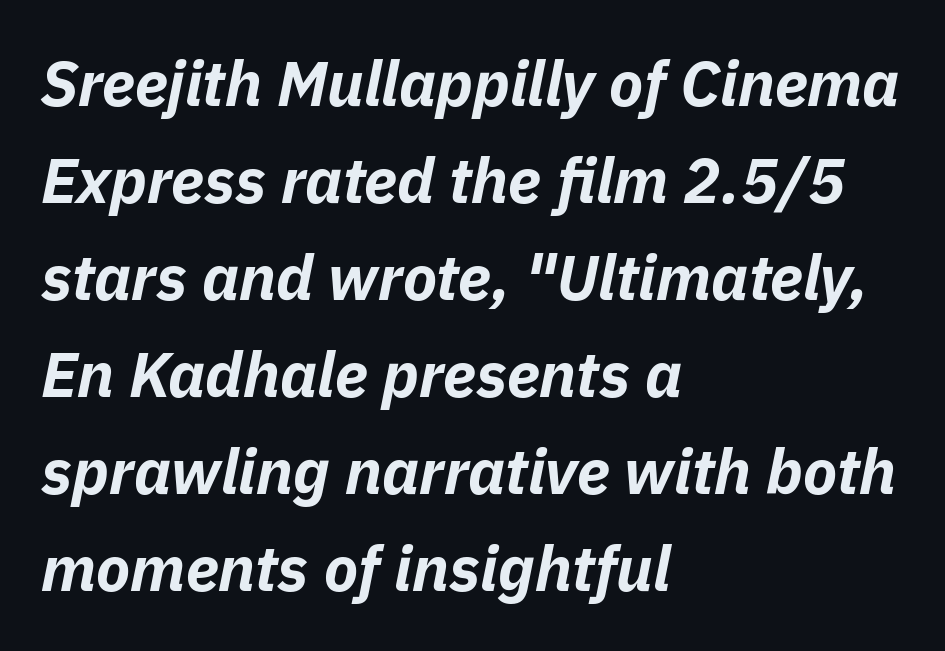
Only glyphs here, with clear space below each row. Is the type bold? Yes — the strokes are clearly thick and heavy. An italicized treatment has been applied to the whole sample. Tracking value appears to be zero — textbook default spacing. Quick note: interline space is typical.
